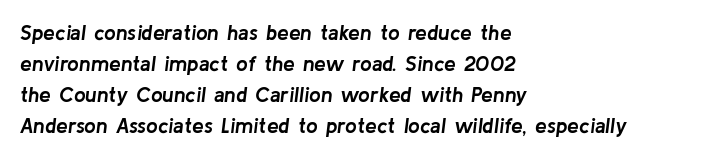
{"italic": "yes", "lean": "right", "slant_degrees": 8, "bold": "yes", "underline": "no", "align": "left", "line_spacing": "normal", "line_spacing_ratio": 1.48, "letter_spacing": "normal", "letter_spacing_em": 0.0, "glyph_px": 21}
